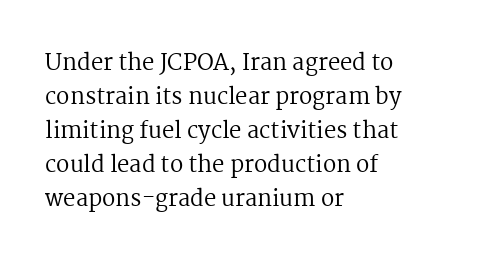
{"italic": "no", "bold": "no", "underline": "no", "align": "left", "line_spacing": "normal", "line_spacing_ratio": 1.54, "letter_spacing": "normal", "letter_spacing_em": 0.0, "glyph_px": 22}
